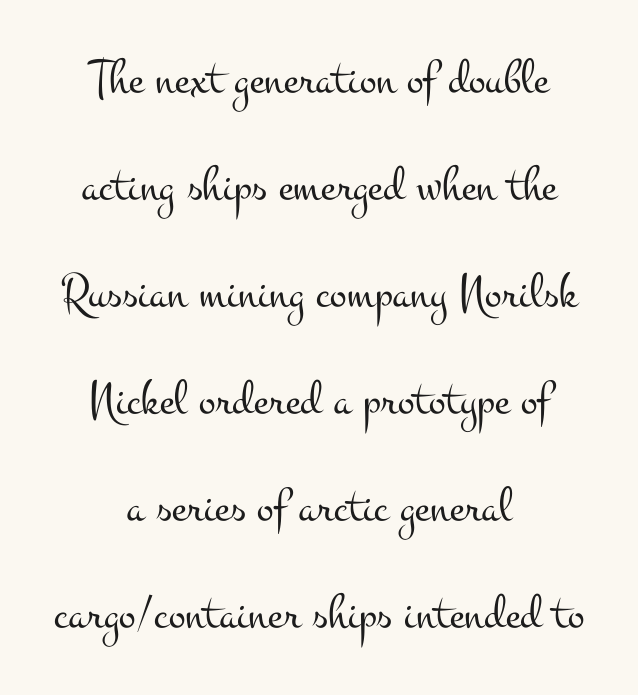
In terms of leading, this rendering errs on the spacious side. A typesetter would call this proportional, since set widths differ per character. Standard letterfit; no display-style spreading of the glyphs. Is the stroke heavy? The answer is a plain regular-or-lighter. Every row of glyphs is offset so its center matches the block's center.
